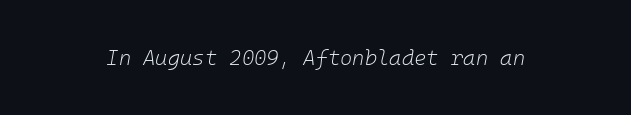
The image shows 21 px text type, italic (leaning right); set normal letter spacing, not underlined.
